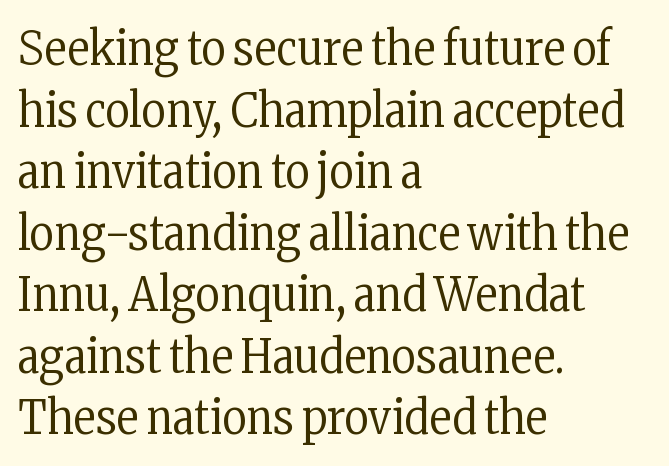
This rendering leaves character spacing at its baseline value. Examine the stroke ends and you'll spot serifs. Rows of type keep a routine distance in the vertical direction. Descenders hang freely into open space.
